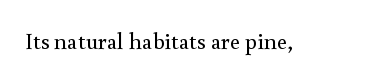
{"italic": "no", "bold": "no", "underline": "no", "letter_spacing": "normal", "letter_spacing_em": 0.0, "glyph_px": 23}
